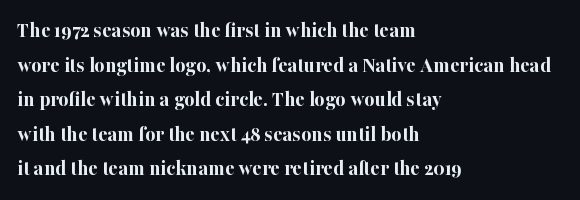
The image shows 22 px bold type, upright; set left-aligned, normal line spacing (1.57x), normal letter spacing, not underlined.
